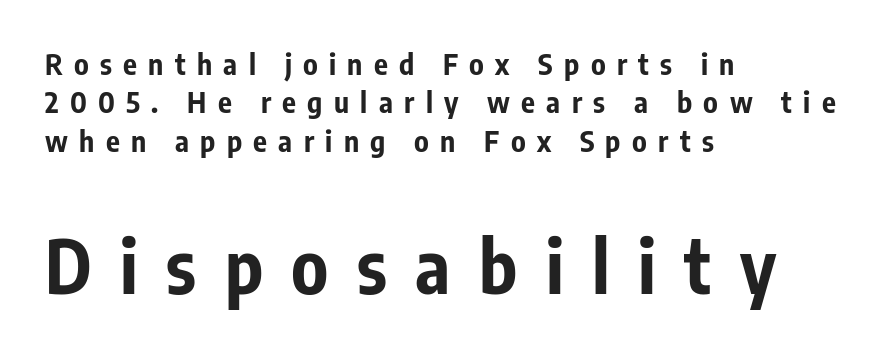
Q: Is the text bold? A: Yes.
Q: Is the text italic (slanted)? A: No, it is upright.
Q: Is the typeface a serif or a sans-serif typeface? A: Sans-serif.
Q: Is the text underlined? A: No.
Q: How is the paragraph aligned? A: Left-aligned.
Q: Is the spacing between letters normal or unusually wide? A: Unusually wide.
Q: Is the spacing between lines tight, normal or loose? A: Normal.
Q: Which block of text is set in a larger size, the first (top) or the second (bottom)? A: The second (bottom) one.
Q: Width (condensed, normal, or wide)? A: Condensed.
Q: Stroke contrast? A: Low.
Q: x-height? A: Medium.
Q: Monospaced? A: No.
